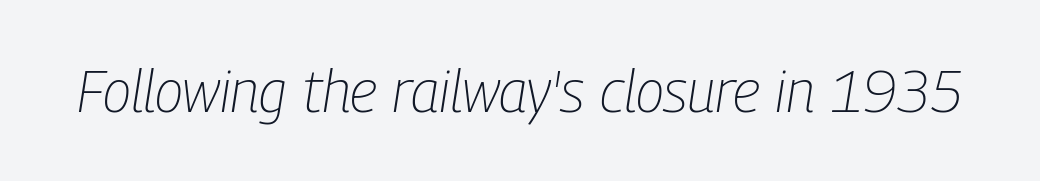
Rule under the text: the space is simply empty. The passage shown is typed in a proportional face where columns would drift. Nothing unusual about the tracking: characters are spaced as the font intends. If you drew a line through each stem, it would be angled.
